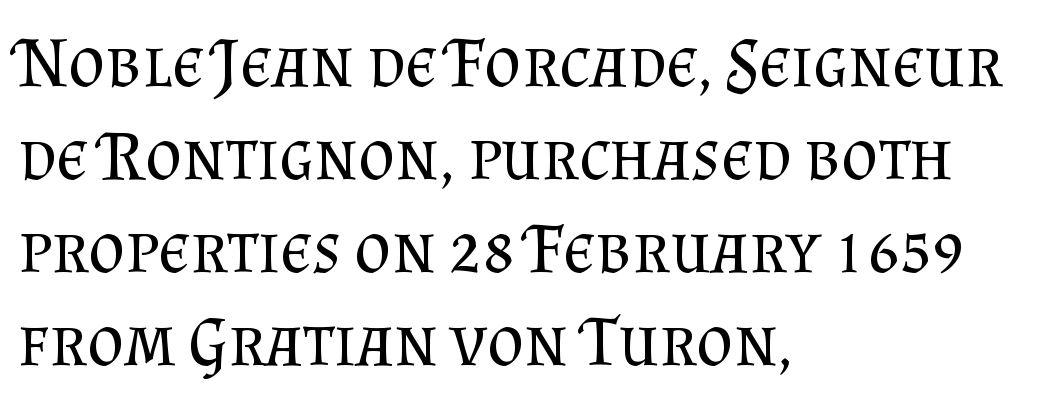
Q: Is the text bold? A: No.
Q: Is the text italic (slanted)? A: No, it is upright.
Q: Is the typeface a serif or a sans-serif typeface? A: Serif.
Q: Is the text underlined? A: No.
Q: How is the paragraph aligned? A: Left-aligned.
Q: Is the spacing between letters normal or unusually wide? A: Normal.
Q: Is the spacing between lines tight, normal or loose? A: Normal.
Q: Width (condensed, normal, or wide)? A: Normal.
Q: Stroke contrast? A: Medium.
Q: x-height? A: Small.
Q: Monospaced? A: No.
